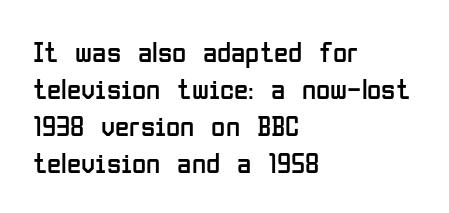
Q: Is the text bold? A: No.
Q: Is the text italic (slanted)? A: No, it is upright.
Q: Is the typeface a serif or a sans-serif typeface? A: Sans-serif.
Q: Is the text underlined? A: No.
Q: How is the paragraph aligned? A: Left-aligned.
Q: Is the spacing between letters normal or unusually wide? A: Normal.
Q: Is the spacing between lines tight, normal or loose? A: Normal.
Q: Width (condensed, normal, or wide)? A: Condensed.
Q: Stroke contrast? A: Low.
Q: x-height? A: Medium.
Q: Monospaced? A: No.
